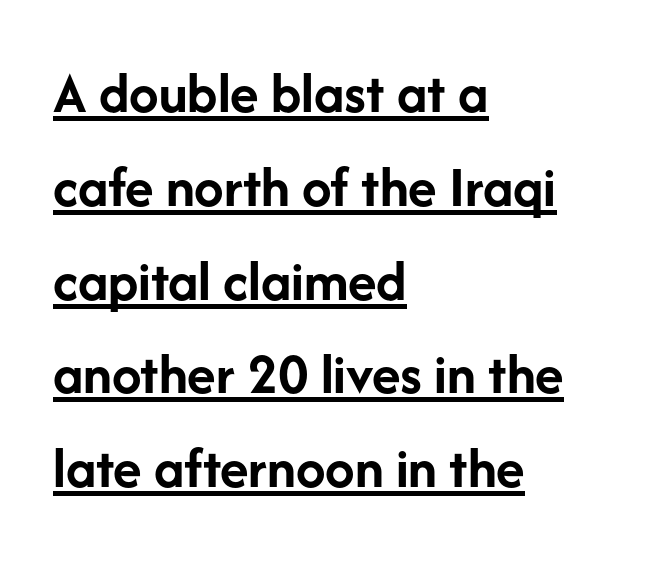
Q: Is the text bold? A: Yes.
Q: Is the text italic (slanted)? A: No, it is upright.
Q: Is the typeface a serif or a sans-serif typeface? A: Sans-serif.
Q: Is the text underlined? A: Yes.
Q: How is the paragraph aligned? A: Left-aligned.
Q: Is the spacing between letters normal or unusually wide? A: Normal.
Q: Is the spacing between lines tight, normal or loose? A: Normal.
Q: Width (condensed, normal, or wide)? A: Normal.
Q: Stroke contrast? A: Low.
Q: x-height? A: Medium.
Q: Monospaced? A: No.
